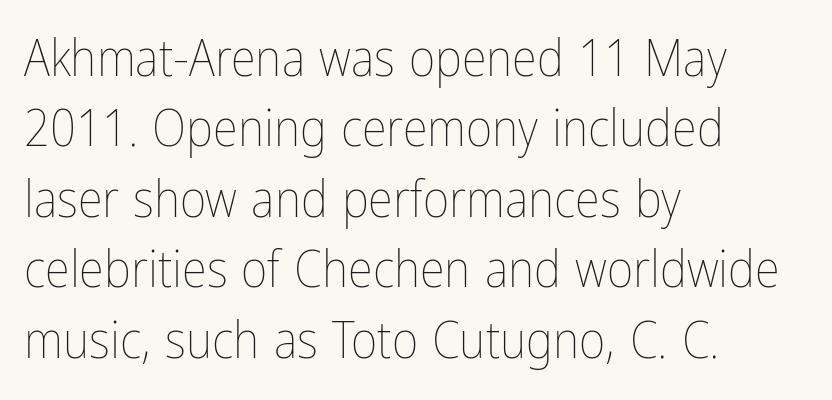
Q: Is the text bold? A: No.
Q: Is the text italic (slanted)? A: No, it is upright.
Q: Is the text underlined? A: No.
Q: How is the paragraph aligned? A: Left-aligned.
Q: Is the spacing between letters normal or unusually wide? A: Normal.
Q: Is the spacing between lines tight, normal or loose? A: Normal.
Q: Width (condensed, normal, or wide)? A: Condensed.
Q: Stroke contrast? A: Low.
Q: x-height? A: Medium.
Q: Monospaced? A: No.
